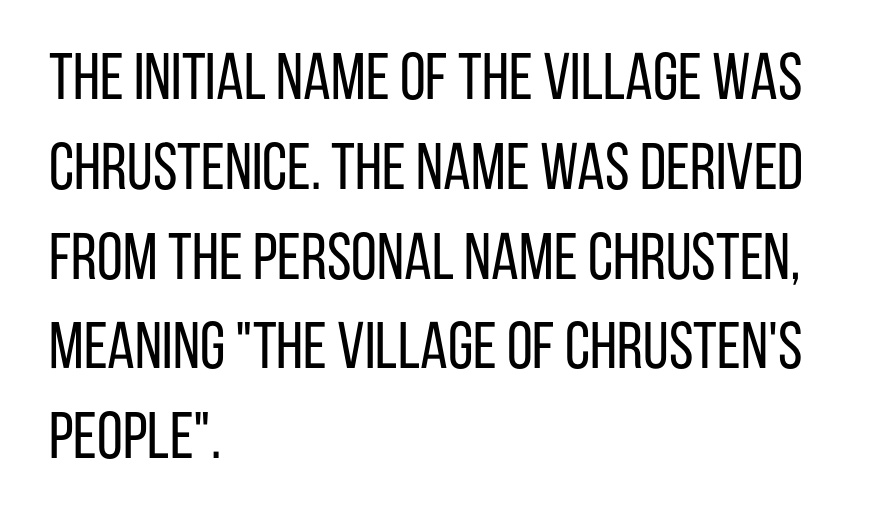
No word sits above an underline. Where is the straight margin? On the left. The font's upright variant was chosen for this text. Look at the bottom of the vertical strokes: they stop flat, with no serifs. Spacing verdict: proportional, widths tailored to each character. Each stroke keeps to a modest, everyday thickness or less.
